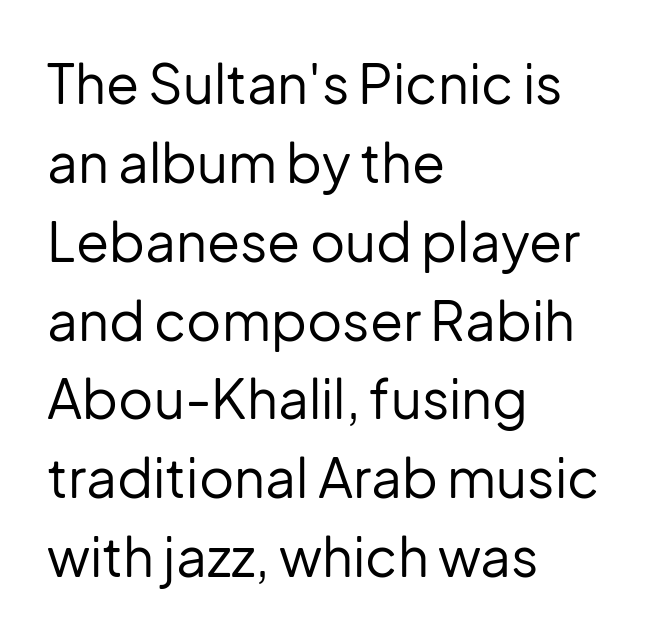
The text was rendered using a sans face with plain stroke endings. The gap between lines stays unmarked. Horizontal alignment here is leftward, the default for most running prose. Tall strokes in this sample are plumb rather than angled.
